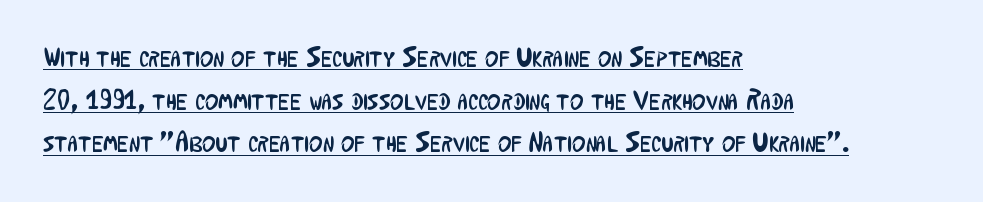
Q: Is the text bold? A: No.
Q: Is the text italic (slanted)? A: No, it is upright.
Q: Is the typeface a serif or a sans-serif typeface? A: Sans-serif.
Q: Is the text underlined? A: Yes.
Q: How is the paragraph aligned? A: Left-aligned.
Q: Is the spacing between letters normal or unusually wide? A: Normal.
Q: Is the spacing between lines tight, normal or loose? A: Normal.
Q: Width (condensed, normal, or wide)? A: Condensed.
Q: Stroke contrast? A: Low.
Q: x-height? A: Medium.
Q: Monospaced? A: No.
